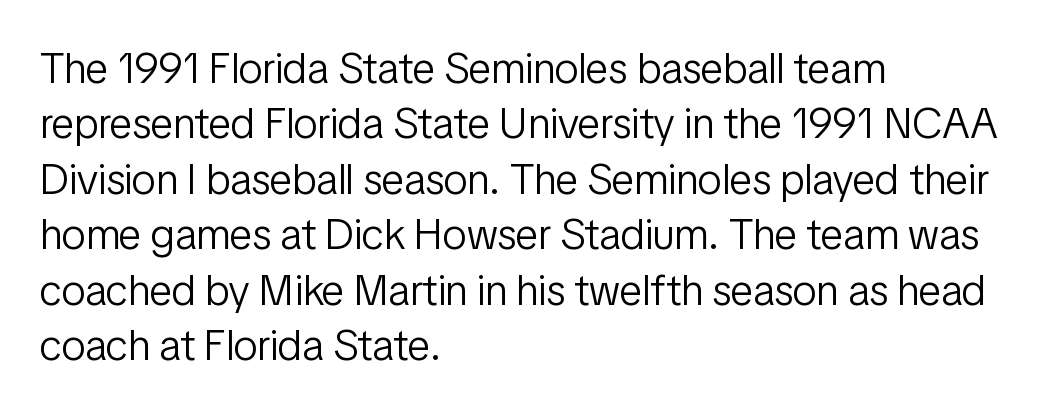
The rendering uses natural spacing where letterforms have individual widths. Is the type heavy? It reads as light-to-regular instead. The text was rendered using a sans face with plain stroke endings. The passage shown is not underscored anywhere. No italicization has been applied; the sample stays upright. Students, observe: this is what conventionally led text looks like.
